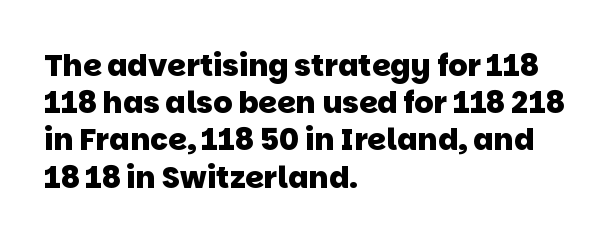
The image shows 30 px heavy sans-serif type; set left-aligned, line spacing 1.24x, normal letter spacing, not underlined; low stroke contrast and a large x-height.
